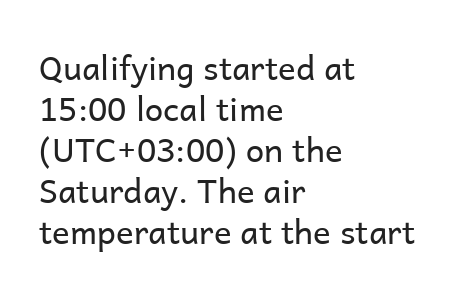
The image shows 33 px regular-weight sans-serif type, upright; set left-aligned, line spacing 1.24x, normal letter spacing, not underlined; low stroke contrast and a medium x-height.
